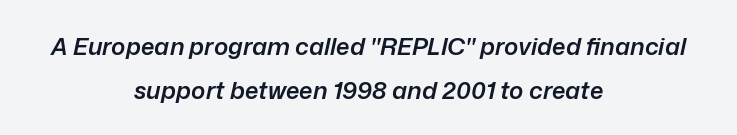
In terms of letterspacing, this is plain default setting. Descenders hang freely into open space. The rendering applies a slant to the glyphs. The passage is arranged like a title page — every line centered. I'd describe the lettering as semibold — firm but not a full bold.
